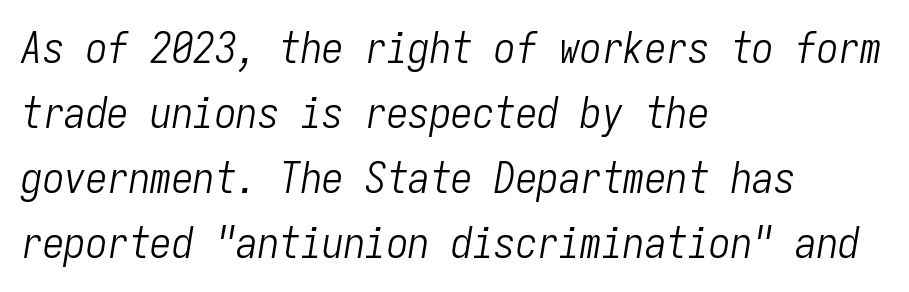
Q: Is the text bold? A: No.
Q: Is the text italic (slanted)? A: Yes, it leans right by about 9 degrees.
Q: Is the text underlined? A: No.
Q: How is the paragraph aligned? A: Left-aligned.
Q: Is the spacing between letters normal or unusually wide? A: Normal.
Q: Is the spacing between lines tight, normal or loose? A: Normal.
Q: Width (condensed, normal, or wide)? A: Condensed.
Q: Stroke contrast? A: Low.
Q: x-height? A: Medium.
Q: Monospaced? A: Yes.
